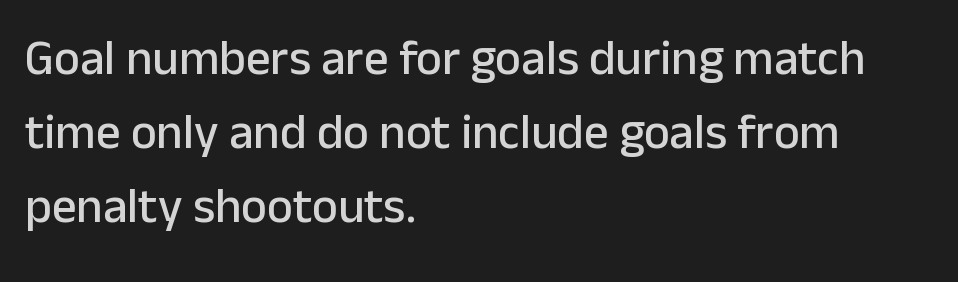
The image shows 49 px sans-serif type, upright; set left-aligned, normal line spacing (1.51x), normal letter spacing, not underlined; low stroke contrast and a medium x-height.
